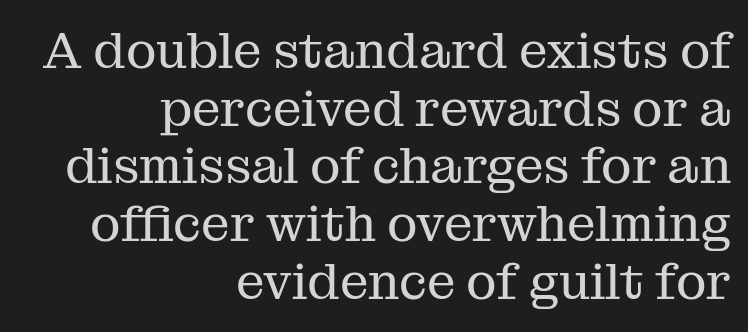
{"serif": "yes", "italic": "no", "bold": "no", "weight": "regular", "width": "normal", "stroke_contrast": "medium", "x_height": "medium", "monospaced": "no", "underline": "no", "align": "right", "line_spacing": "tight", "line_spacing_ratio": 1.13, "letter_spacing": "normal", "letter_spacing_em": 0.0, "glyph_px": 51}
